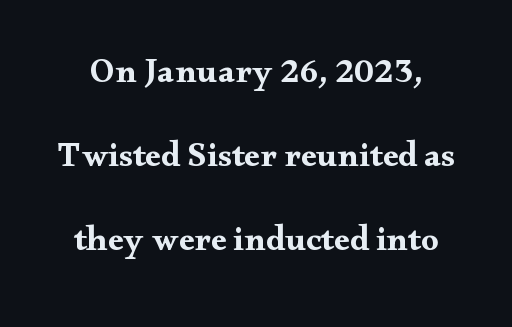
Q: Is the text bold? A: Yes.
Q: Is the text italic (slanted)? A: No, it is upright.
Q: Is the typeface a serif or a sans-serif typeface? A: Serif.
Q: Is the text underlined? A: No.
Q: Is the spacing between letters normal or unusually wide? A: Normal.
Q: Is the spacing between lines tight, normal or loose? A: Loose.
Q: Width (condensed, normal, or wide)? A: Wide.
Q: Stroke contrast? A: Medium.
Q: x-height? A: Small.
Q: Monospaced? A: No.
